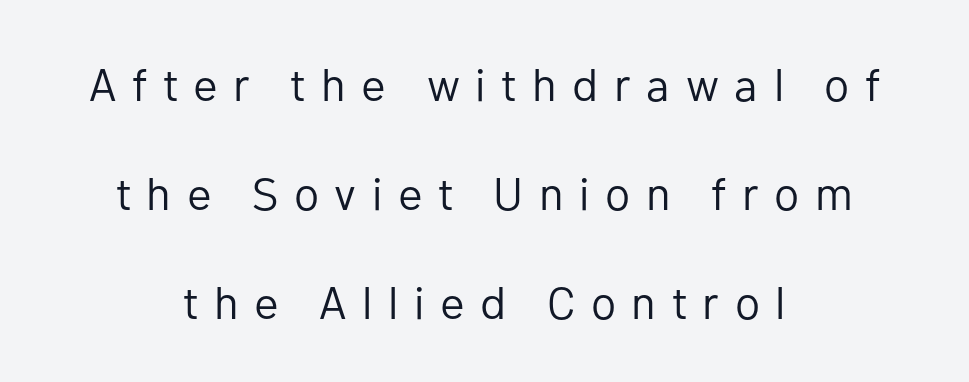
Q: Is the text bold? A: No.
Q: Is the text italic (slanted)? A: No, it is upright.
Q: Is the typeface a serif or a sans-serif typeface? A: Sans-serif.
Q: Is the text underlined? A: No.
Q: How is the paragraph aligned? A: Centered.
Q: Is the spacing between letters normal or unusually wide? A: Unusually wide.
Q: Is the spacing between lines tight, normal or loose? A: Loose.
Q: Width (condensed, normal, or wide)? A: Normal.
Q: Stroke contrast? A: Low.
Q: x-height? A: Medium.
Q: Monospaced? A: No.
